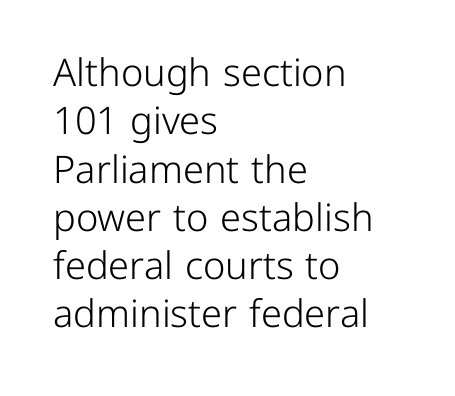
The image shows 38 px light sans-serif type, upright; set left-aligned, normal line spacing (1.27x), normal letter spacing, not underlined; low stroke contrast and a medium x-height.
